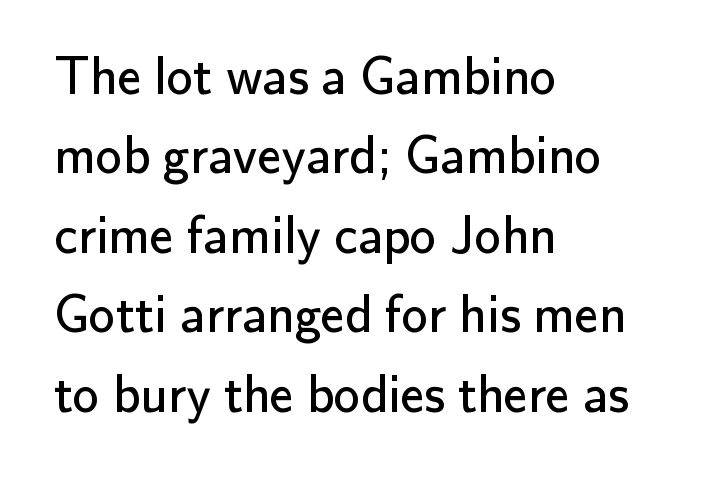
This sample has the flowing, uneven cadence of proportional lettering. The horizontal fit of the characters is conventional and even. Just letters on the line, the space beneath them empty. The font is comparable to plain body text, perhaps lighter. Notice how descenders clear the ascenders below comfortably — that's standard leading.
